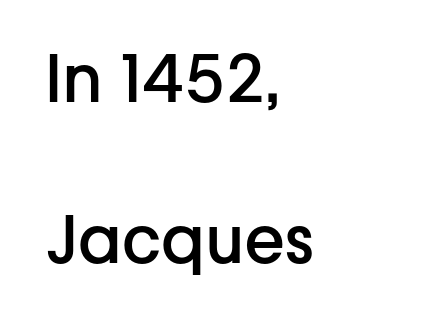
{"serif": "no", "italic": "no", "bold": "semi", "weight": "semibold", "width": "normal", "stroke_contrast": "low", "x_height": "medium", "monospaced": "no", "underline": "no", "align": "left", "line_spacing": "loose", "line_spacing_ratio": 2.48, "letter_spacing": "normal", "letter_spacing_em": 0.0, "glyph_px": 65}
